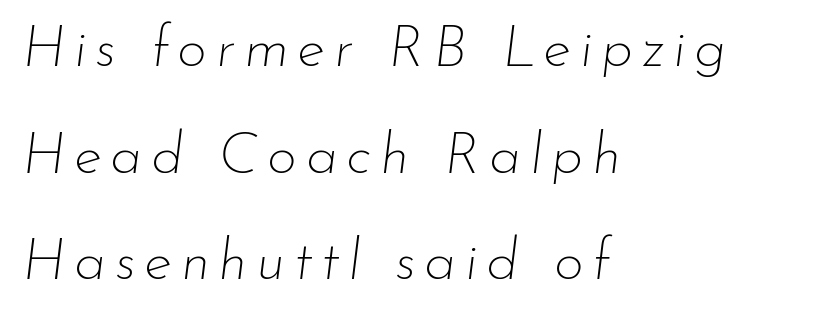
Q: Is the text bold? A: No.
Q: Is the text italic (slanted)? A: Yes, it leans right by about 7 degrees.
Q: Is the text underlined? A: No.
Q: How is the paragraph aligned? A: Left-aligned.
Q: Width (condensed, normal, or wide)? A: Normal.
Q: Stroke contrast? A: Low.
Q: x-height? A: Small.
Q: Monospaced? A: No.
